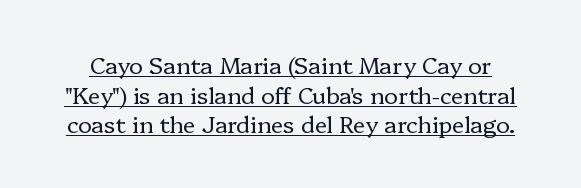
The image shows 23 px text type, upright; set normal line spacing (1.29x), normal letter spacing, underlined.
